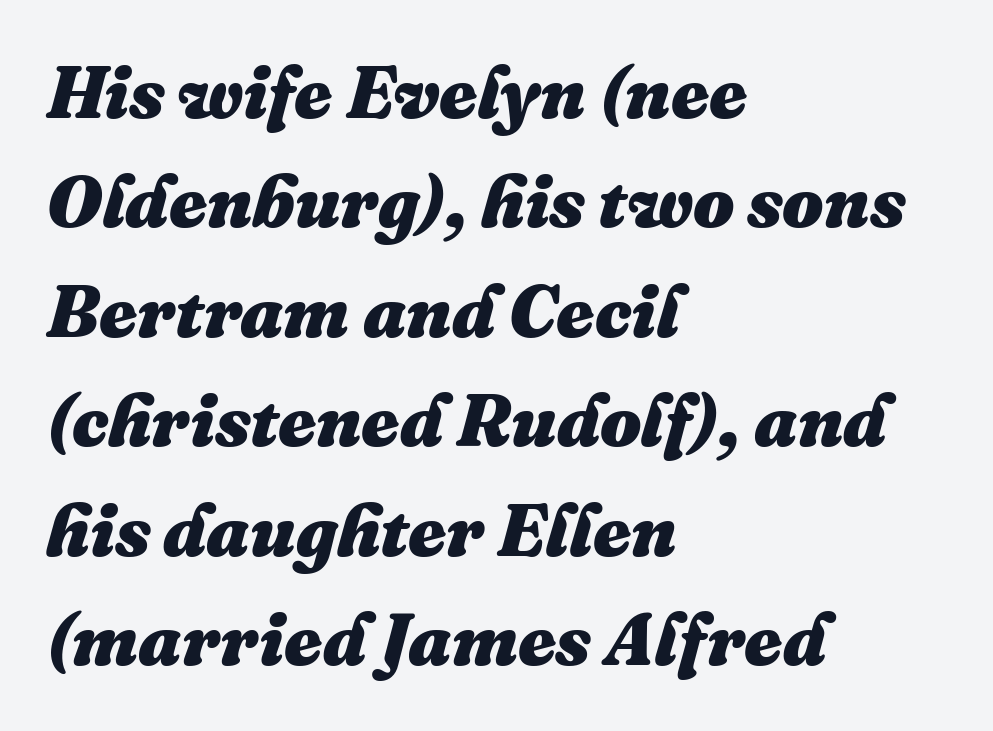
The vertical gap from one line to the next is medium. The rendering keeps characters at their native spacing. Compared with an ordinary text face, these strokes are far heavier — a full bold. Observe the lean: these are italic letterforms.
